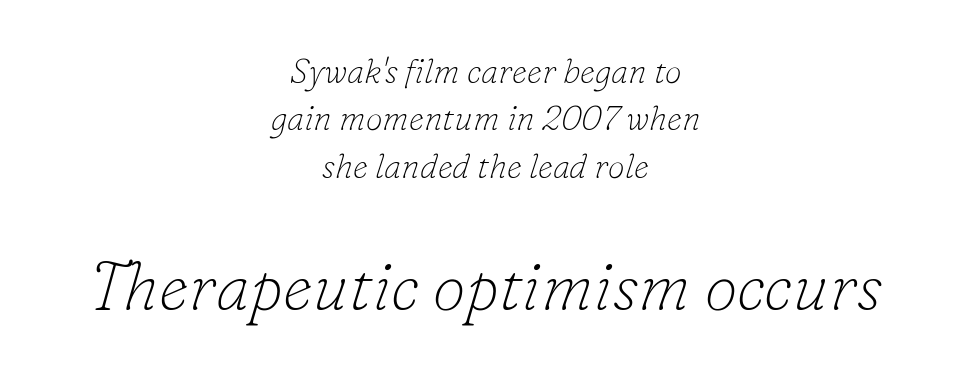
{"serif": "yes", "italic": "yes", "lean": "right", "slant_degrees": 16, "bold": "no", "weight": "thin", "width": "normal", "stroke_contrast": "low", "x_height": "small", "monospaced": "no", "underline": "no", "align": "center", "line_spacing": "normal", "line_spacing_ratio": 1.39, "letter_spacing": "normal", "letter_spacing_em": 0.0, "larger_block": "second", "size_ratio": 1.97, "glyph_px": 67}
